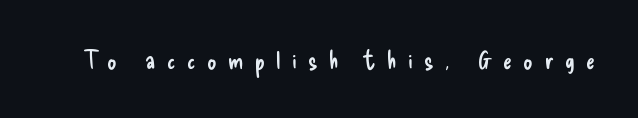
The image shows 26 px text type, upright; set unusually wide letter spacing (+0.44 em), not underlined.
